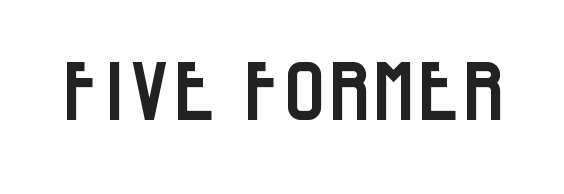
Q: Is the text italic (slanted)? A: No, it is upright.
Q: Is the typeface a serif or a sans-serif typeface? A: Sans-serif.
Q: Is the text underlined? A: No.
Q: Is the spacing between letters normal or unusually wide? A: Normal.
Q: Width (condensed, normal, or wide)? A: Condensed.
Q: Stroke contrast? A: Low.
Q: x-height? A: Large.
Q: Monospaced? A: No.
